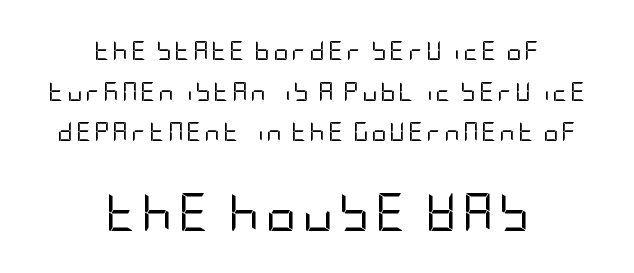
The image shows 38 px regular-weight, condensed sans-serif type, upright; set centered, loose line spacing (2.14x), not underlined; the second (bottom) block is 2.0x larger; low stroke contrast and a large x-height.
